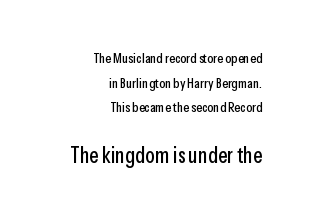
The image shows 22 px text type, upright; set right-aligned, line spacing 1.76x, normal letter spacing, not underlined; the second (bottom) block is 1.57x larger.
